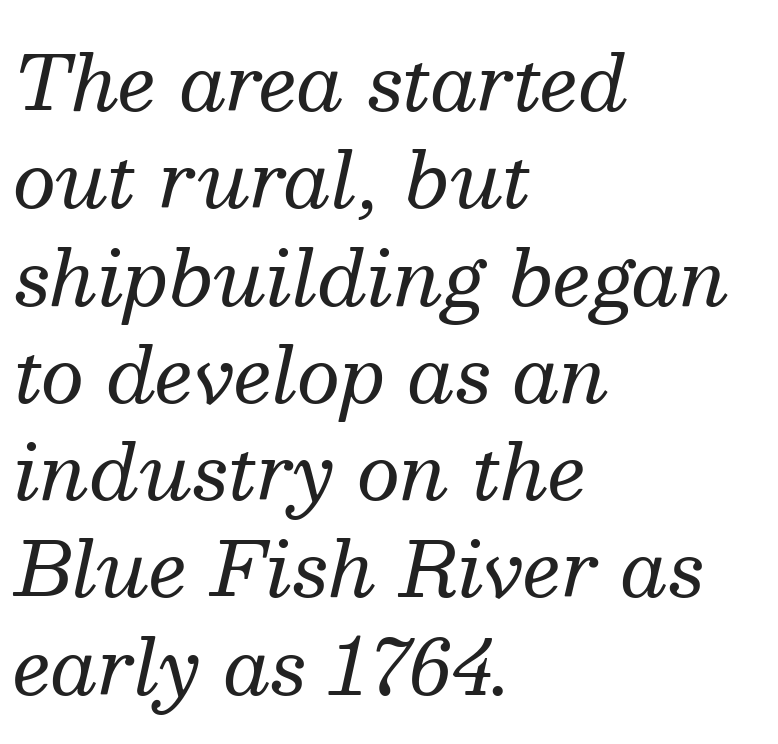
Note the varied advance widths — an 'i' is clearly narrower than an 'm'. The gaps between neighbouring characters are ordinary and unremarkable. Casual observation: everything's shoved over to the left. These glyphs show unthickened strokes, regular width or finer.
